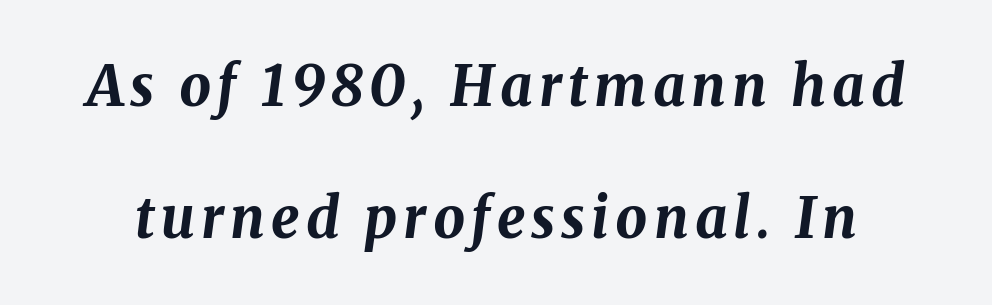
Q: Is the text bold? A: Yes.
Q: Is the text italic (slanted)? A: Yes, it leans right by about 8 degrees.
Q: Is the text underlined? A: No.
Q: Is the spacing between lines tight, normal or loose? A: Loose.
Q: Width (condensed, normal, or wide)? A: Normal.
Q: Stroke contrast? A: Medium.
Q: x-height? A: Medium.
Q: Monospaced? A: No.
